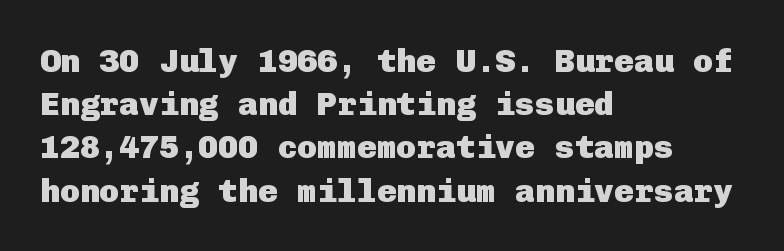
Q: Is the text bold? A: Yes.
Q: Is the text italic (slanted)? A: No, it is upright.
Q: Is the typeface a serif or a sans-serif typeface? A: Sans-serif.
Q: Is the text underlined? A: No.
Q: How is the paragraph aligned? A: Left-aligned.
Q: Is the spacing between letters normal or unusually wide? A: Normal.
Q: Is the spacing between lines tight, normal or loose? A: Normal.
Q: Width (condensed, normal, or wide)? A: Normal.
Q: Stroke contrast? A: Low.
Q: x-height? A: Medium.
